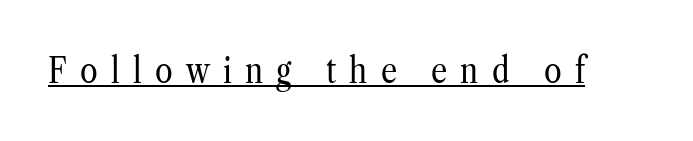
The image shows 36 px regular-weight, condensed serif type, upright; set unusually wide letter spacing (+0.37 em), underlined; low stroke contrast and a medium x-height.
